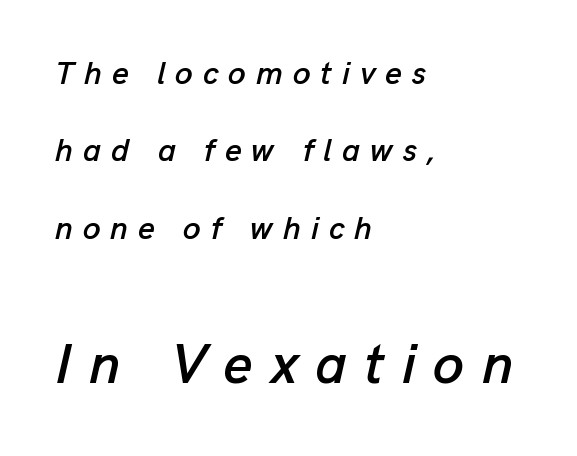
A student would notice the bottom passage is typeset larger than what precedes it. A typesetter would call this heavily tracked-out type. The font's italic variant was chosen for this text. Honestly, the rows look like they've been pulled way apart. Teacher's note: observe the even left margin — that is flush-left alignment.
